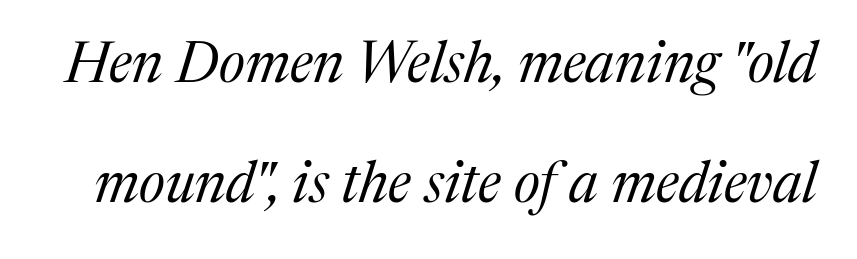
Q: Is the text bold? A: No.
Q: Is the text italic (slanted)? A: Yes, it leans right by about 17 degrees.
Q: Is the typeface a serif or a sans-serif typeface? A: Serif.
Q: Is the text underlined? A: No.
Q: Is the spacing between letters normal or unusually wide? A: Normal.
Q: Is the spacing between lines tight, normal or loose? A: Loose.
Q: Width (condensed, normal, or wide)? A: Normal.
Q: Stroke contrast? A: Medium.
Q: x-height? A: Medium.
Q: Monospaced? A: No.
